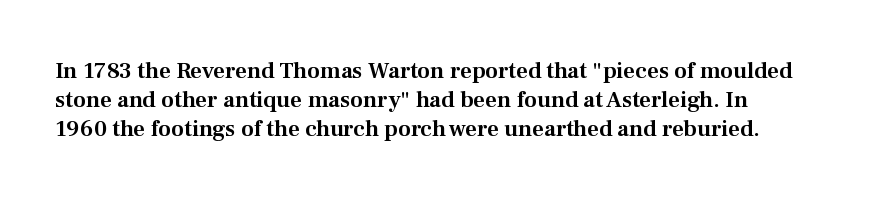
Posture: straight, roman, zero tilt. The passage shown is not underscored anywhere. The rendering anchors every line to the left-hand side. The gaps between neighbouring characters are ordinary and unremarkable.
